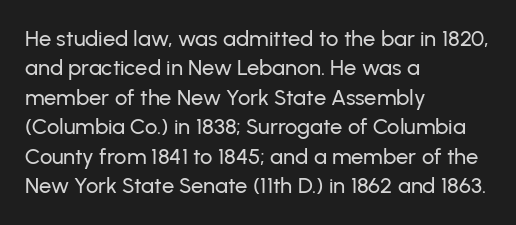
Q: Is the text italic (slanted)? A: No, it is upright.
Q: Is the text underlined? A: No.
Q: How is the paragraph aligned? A: Left-aligned.
Q: Is the spacing between letters normal or unusually wide? A: Normal.
Q: Is the spacing between lines tight, normal or loose? A: Normal.
